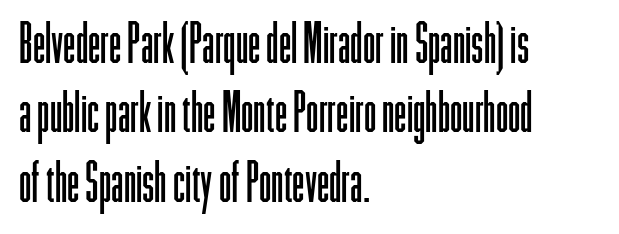
Q: Is the text bold? A: No.
Q: Is the text italic (slanted)? A: No, it is upright.
Q: Is the typeface a serif or a sans-serif typeface? A: Sans-serif.
Q: Is the text underlined? A: No.
Q: How is the paragraph aligned? A: Left-aligned.
Q: Is the spacing between letters normal or unusually wide? A: Normal.
Q: Width (condensed, normal, or wide)? A: Condensed.
Q: Stroke contrast? A: Low.
Q: x-height? A: Medium.
Q: Monospaced? A: No.
